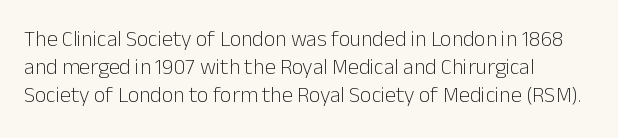
The image shows 22 px text type, upright; set left-aligned, normal line spacing (1.27x), normal letter spacing, not underlined.
